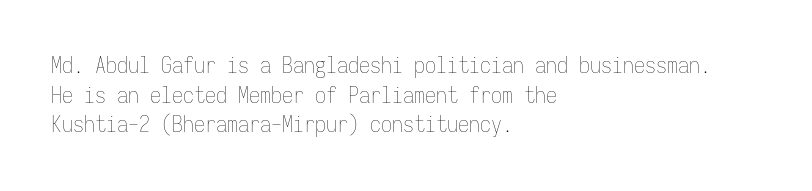
Q: Is the text bold? A: No.
Q: Is the text italic (slanted)? A: No, it is upright.
Q: Is the text underlined? A: No.
Q: How is the paragraph aligned? A: Left-aligned.
Q: Is the spacing between letters normal or unusually wide? A: Normal.
Q: Is the spacing between lines tight, normal or loose? A: Normal.
